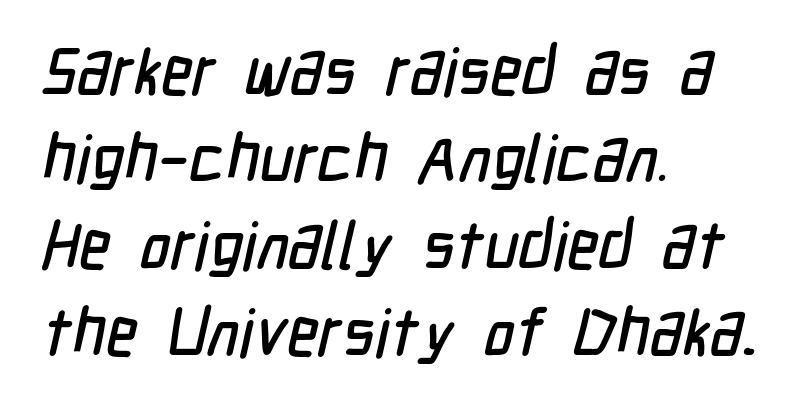
Q: Is the typeface a serif or a sans-serif typeface? A: Sans-serif.
Q: Is the text underlined? A: No.
Q: How is the paragraph aligned? A: Left-aligned.
Q: Is the spacing between letters normal or unusually wide? A: Normal.
Q: Is the spacing between lines tight, normal or loose? A: Normal.
Q: Width (condensed, normal, or wide)? A: Condensed.
Q: Stroke contrast? A: Low.
Q: x-height? A: Medium.
Q: Monospaced? A: No.
